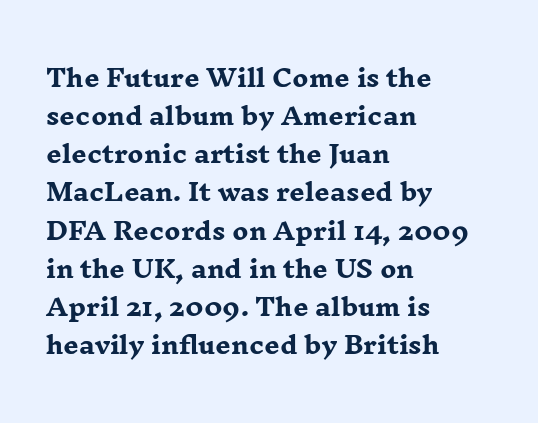
Q: Is the text bold? A: Yes.
Q: Is the text italic (slanted)? A: No, it is upright.
Q: Is the text underlined? A: No.
Q: How is the paragraph aligned? A: Left-aligned.
Q: Is the spacing between letters normal or unusually wide? A: Normal.
Q: Is the spacing between lines tight, normal or loose? A: Normal.
